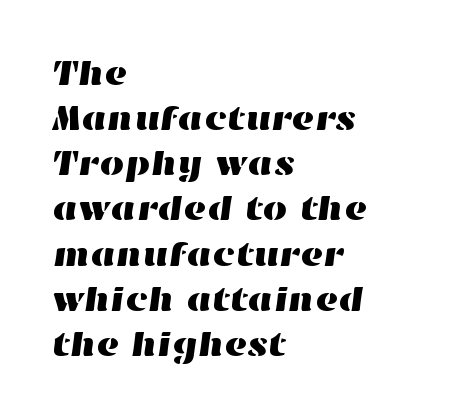
The image shows 35 px wide type; set left-aligned, normal line spacing (1.29x), normal letter spacing, not underlined; high stroke contrast and a medium x-height.
